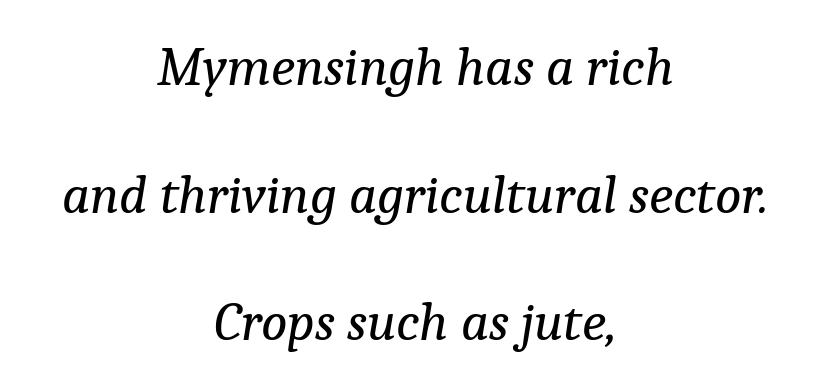
{"serif": "yes", "italic": "yes", "lean": "right", "slant_degrees": 9, "bold": "no", "weight": "regular", "width": "normal", "stroke_contrast": "low", "x_height": "medium", "monospaced": "no", "underline": "no", "align": "center", "line_spacing": "loose", "line_spacing_ratio": 2.32, "letter_spacing": "normal", "letter_spacing_em": 0.0, "glyph_px": 55}
